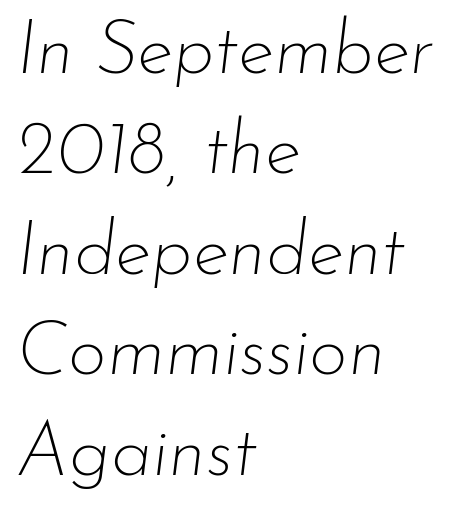
The letters sit at their default tracking, neither squeezed nor spread. Every row of glyphs begins at an identical x-position on the left. Unmarked baselines from the first word to the last. Students, observe: this is what conventionally led text looks like.
